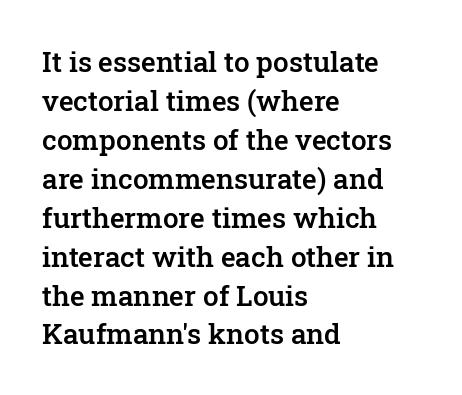
Q: Is the text bold? A: Semi-bold.
Q: Is the text italic (slanted)? A: No, it is upright.
Q: Is the typeface a serif or a sans-serif typeface? A: Serif.
Q: Is the text underlined? A: No.
Q: How is the paragraph aligned? A: Left-aligned.
Q: Is the spacing between letters normal or unusually wide? A: Normal.
Q: Is the spacing between lines tight, normal or loose? A: Normal.
Q: Width (condensed, normal, or wide)? A: Normal.
Q: Stroke contrast? A: Low.
Q: x-height? A: Medium.
Q: Monospaced? A: No.
